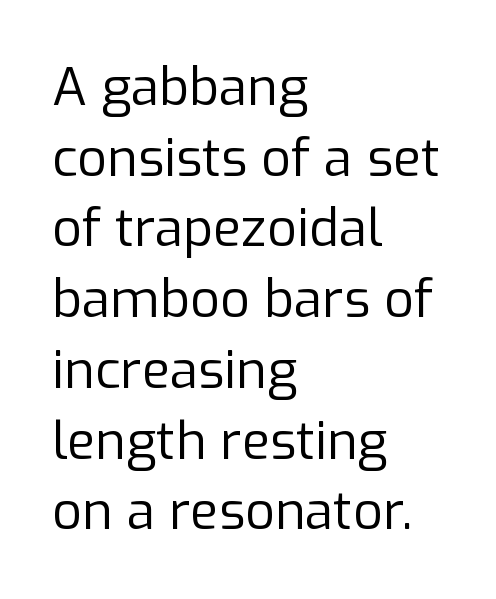
A typesetter would mark this as roman, not italic. Compared with a centered layout, this one pins lines to the left instead. Has an underline been added? It has not. Inter-character spacing is left at the font's built-in metrics.
